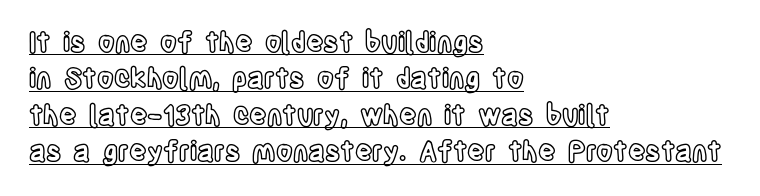
{"italic": "no", "underline": "yes", "align": "left", "line_spacing": "normal", "line_spacing_ratio": 1.35, "letter_spacing": "normal", "letter_spacing_em": 0.0, "glyph_px": 27}
